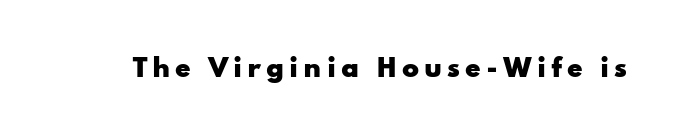
Caption: expanded tracking, letters set apart. I'd describe the lettering as bold — thick and assertive. A clean baseline with only descenders dipping below it. The type sits square on the baseline with zero lean.
